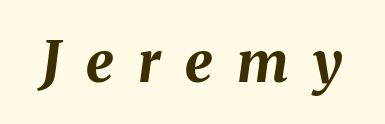
Is this a fixed-width face? No — the glyphs have proportional, varying widths. You can tell it's italic because the verticals aren't actually vertical. Heavy, bold letterforms. Compared with typical body copy, the letter spacing here is much looser.
